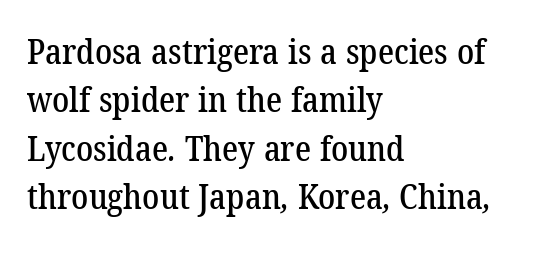
Q: Is the typeface a serif or a sans-serif typeface? A: Serif.
Q: Is the text underlined? A: No.
Q: How is the paragraph aligned? A: Left-aligned.
Q: Is the spacing between letters normal or unusually wide? A: Normal.
Q: Is the spacing between lines tight, normal or loose? A: Normal.
Q: Width (condensed, normal, or wide)? A: Normal.
Q: Stroke contrast? A: Low.
Q: x-height? A: Medium.
Q: Monospaced? A: No.
